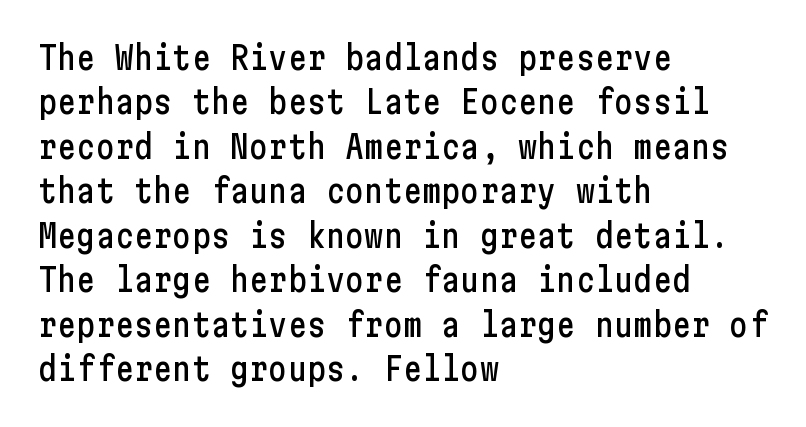
The typeface chosen for these lines omits serifs. The lines sit at an ordinary, default distance from one another. If you drew a ruler down the left edge, every line would touch it. This is the regular roman posture of the typeface.
